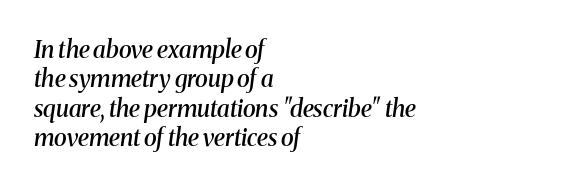
The image shows 24 px text type, italic (leaning right); set left-aligned, line spacing 1.22x, normal letter spacing, not underlined.
